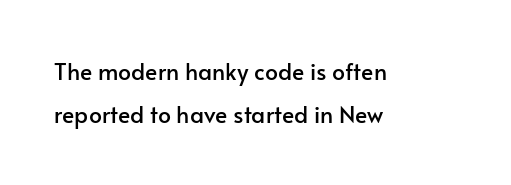
{"italic": "no", "underline": "no", "align": "left", "line_spacing_ratio": 1.89, "letter_spacing": "normal", "letter_spacing_em": 0.0, "glyph_px": 23}
